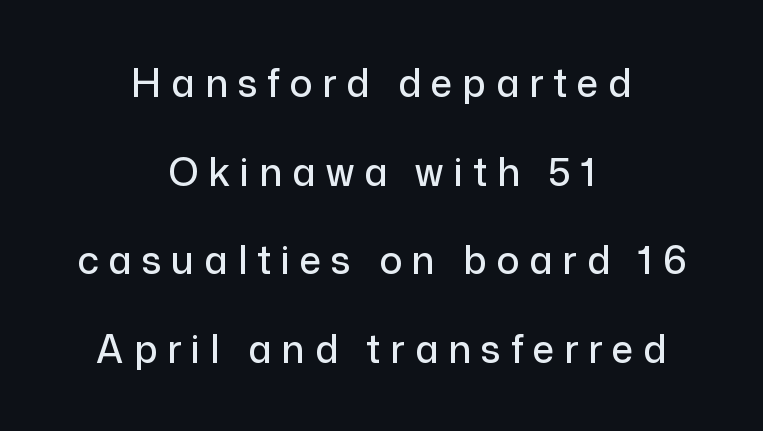
Horizontally, the lines are justified to the midpoint only. Check where the strokes stop: nothing finishes them off — pure sans. This sample uses expanded letter spacing, leaving extra air between glyphs. The lettering stays uniformly vertical, giving the passage a roman look.
